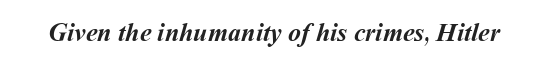
{"bold": "yes", "underline": "no", "letter_spacing": "normal", "letter_spacing_em": 0.0, "glyph_px": 26}
